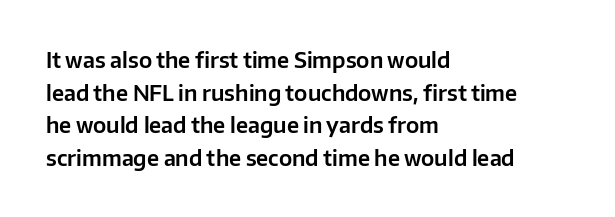
Q: Is the text italic (slanted)? A: No, it is upright.
Q: Is the text underlined? A: No.
Q: How is the paragraph aligned? A: Left-aligned.
Q: Is the spacing between letters normal or unusually wide? A: Normal.
Q: Is the spacing between lines tight, normal or loose? A: Normal.
